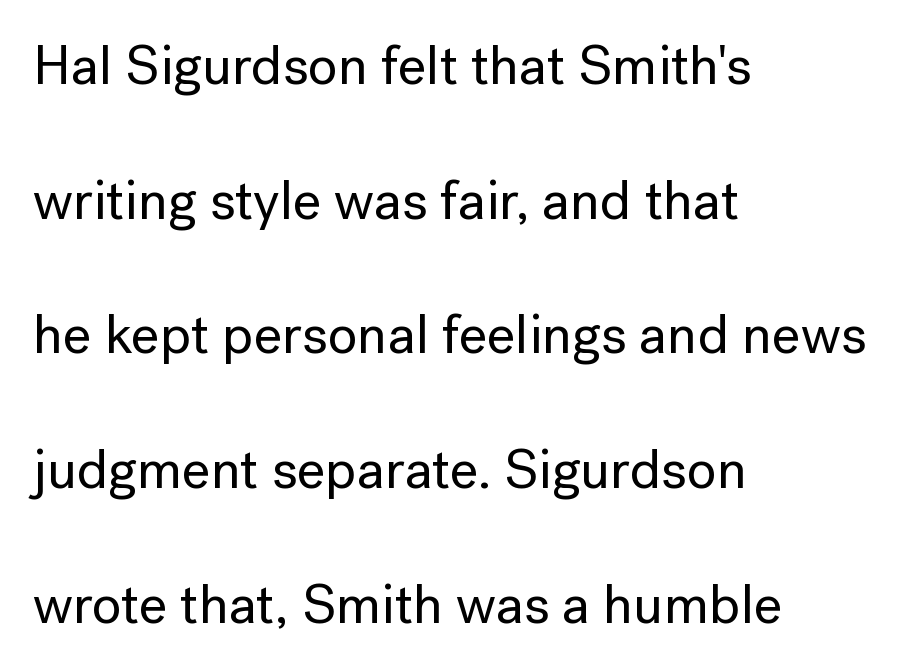
Q: Is the text italic (slanted)? A: No, it is upright.
Q: Is the typeface a serif or a sans-serif typeface? A: Sans-serif.
Q: Is the text underlined? A: No.
Q: How is the paragraph aligned? A: Left-aligned.
Q: Is the spacing between letters normal or unusually wide? A: Normal.
Q: Is the spacing between lines tight, normal or loose? A: Loose.
Q: Width (condensed, normal, or wide)? A: Normal.
Q: Stroke contrast? A: Low.
Q: x-height? A: Medium.
Q: Monospaced? A: No.
